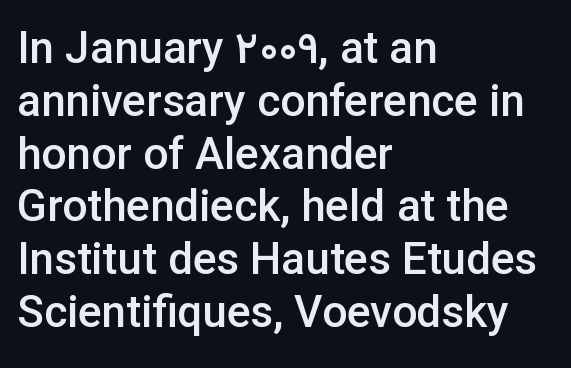
Ascenders rise straight up at ninety degrees. Only glyphs here, with clear space below each row. In CSS terms this would be text-align: left. Caption: standard tracking, unaltered.
